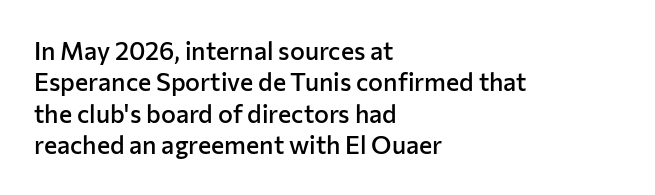
{"italic": "no", "bold": "semi", "underline": "no", "align": "left", "line_spacing": "normal", "line_spacing_ratio": 1.26, "letter_spacing": "normal", "letter_spacing_em": 0.0, "glyph_px": 25}
